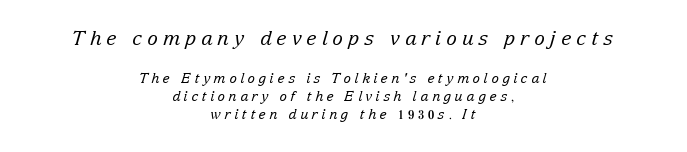
{"italic": "yes", "lean": "right", "slant_degrees": 15, "bold": "no", "underline": "no", "align": "center", "line_spacing": "normal", "line_spacing_ratio": 1.29, "letter_spacing": "wide", "letter_spacing_em": 0.25, "larger_block": "first", "size_ratio": 1.43, "glyph_px": 20}
